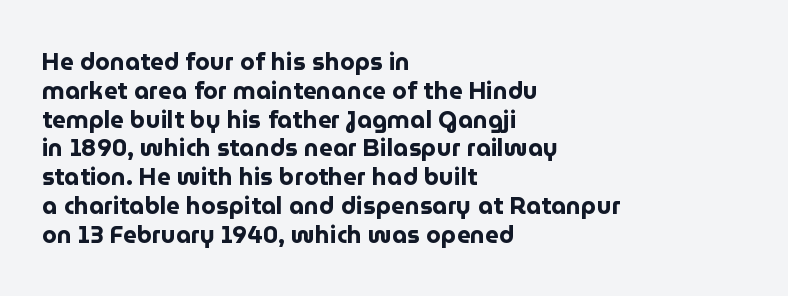
{"italic": "no", "bold": "yes", "underline": "no", "align": "left", "line_spacing_ratio": 1.2, "letter_spacing": "normal", "letter_spacing_em": 0.0, "glyph_px": 24}
